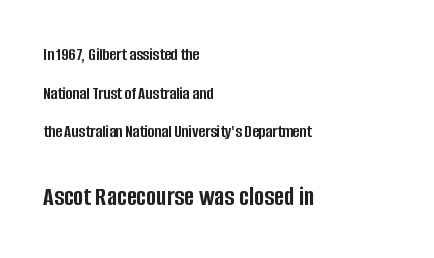
Tracking value appears to be zero — textbook default spacing. If you measured baseline to baseline, you'd find a long distance. Does the copy run flush right? No — it runs flush left. Any mark beneath the type? The region is blank. Stroke thickness is high; the sample reads as a true bold. It's the straight-up-and-down kind of type.
